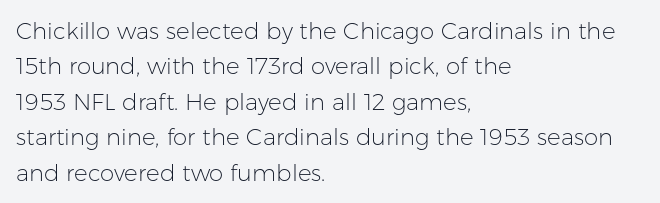
The face looks like a standard text weight, possibly lighter. Vertical strokes here are truly vertical. These lines keep a tight, regular rhythm from letter to letter. Leading matches the norm, producing a regular column. Left-aligned paragraph, ragged on the right. The space directly below the letters is spotless.
